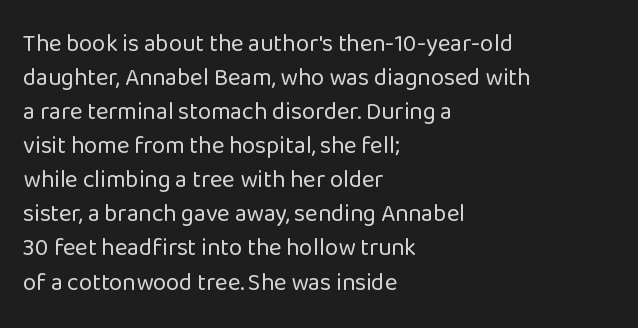
{"italic": "no", "bold": "no", "underline": "no", "align": "left", "line_spacing": "normal", "line_spacing_ratio": 1.42, "letter_spacing": "normal", "letter_spacing_em": 0.0, "glyph_px": 24}
